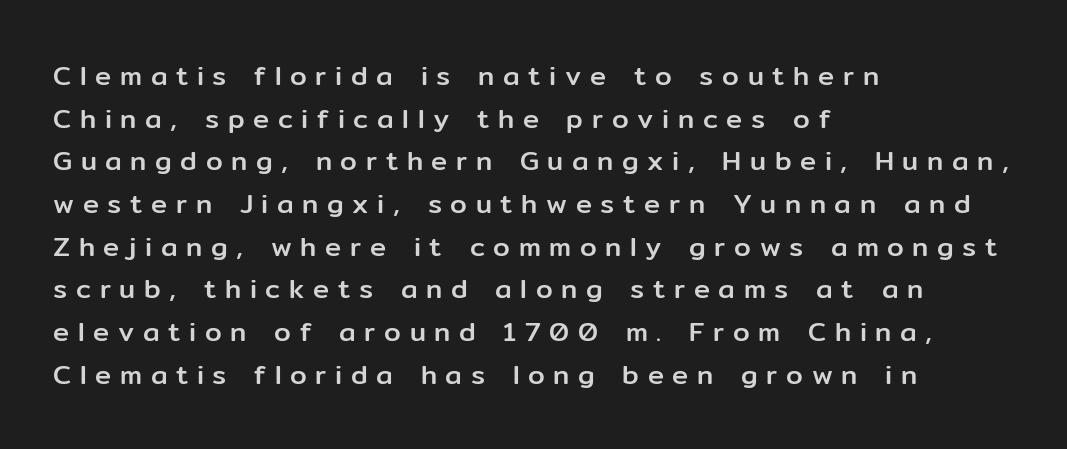
{"italic": "no", "underline": "no", "align": "left", "line_spacing": "normal", "line_spacing_ratio": 1.58, "letter_spacing": "wide", "letter_spacing_em": 0.32, "glyph_px": 27}
